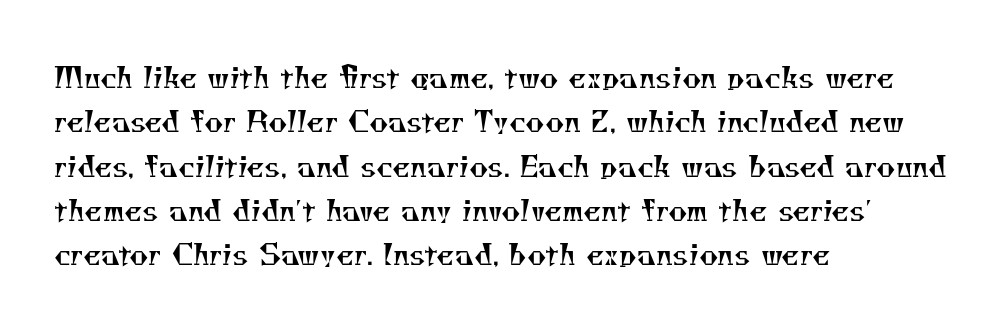
{"serif": "yes", "bold": "no", "weight": "regular", "width": "normal", "stroke_contrast": "medium", "x_height": "small", "monospaced": "no", "underline": "no", "align": "left", "line_spacing": "normal", "line_spacing_ratio": 1.53, "letter_spacing": "normal", "letter_spacing_em": 0.0, "glyph_px": 29}
